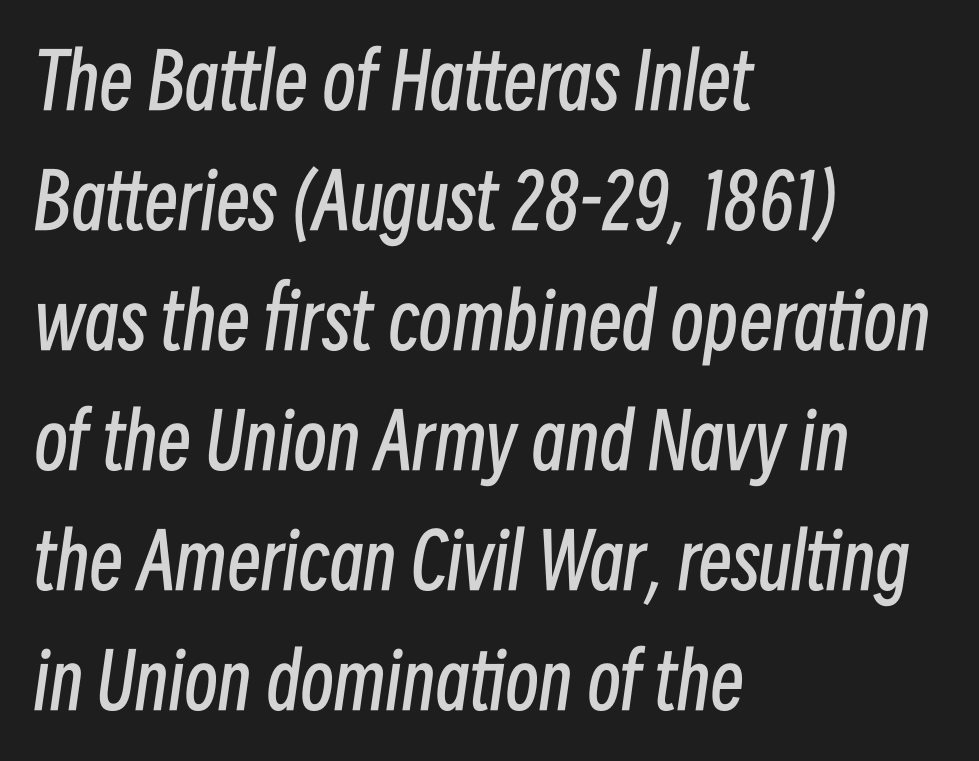
The image shows 76 px regular-weight, condensed type, italic (leaning right); set left-aligned, normal line spacing (1.58x), normal letter spacing, not underlined; low stroke contrast and a medium x-height.
